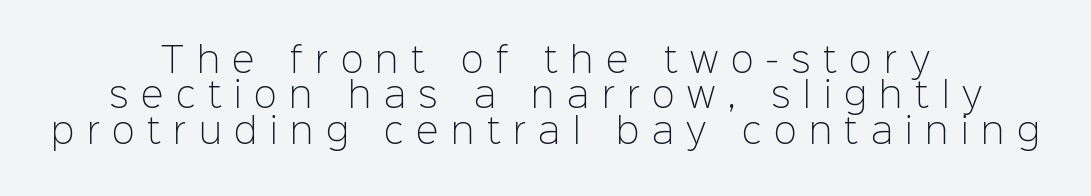
{"serif": "no", "italic": "no", "bold": "no", "weight": "light", "width": "normal", "stroke_contrast": "low", "x_height": "medium", "monospaced": "no", "underline": "no", "align": "center", "line_spacing": "tight", "line_spacing_ratio": 1.04, "letter_spacing": "wide", "letter_spacing_em": 0.37, "glyph_px": 34}
